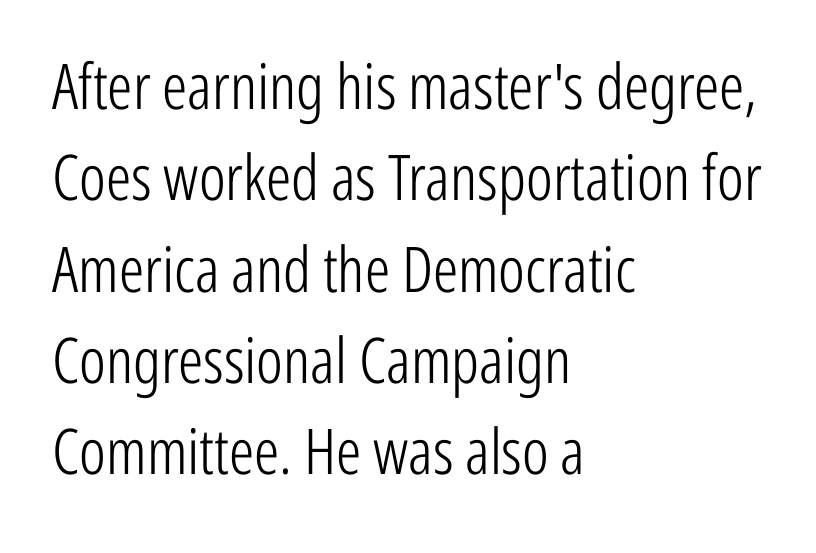
The image shows 63 px light, condensed sans-serif type, upright; set left-aligned, normal line spacing (1.45x), normal letter spacing, not underlined; low stroke contrast and a medium x-height.
